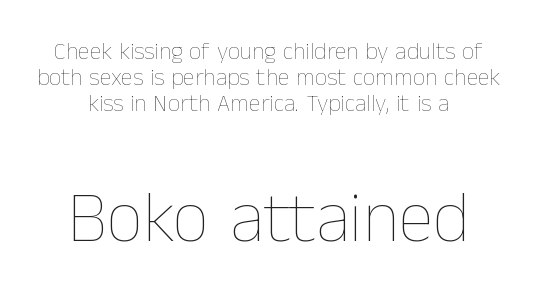
The image shows 72 px thin type, upright; set tight line spacing (1.08x), normal letter spacing, not underlined; the second (bottom) block is 3.0x larger; low stroke contrast and a medium x-height.
